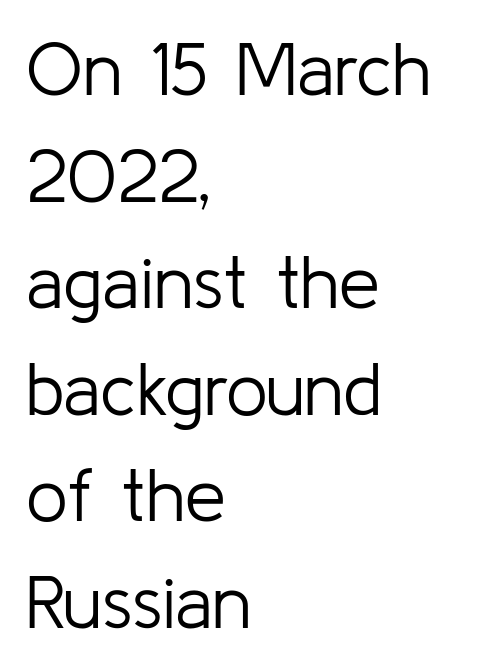
The image shows 74 px light sans-serif type, upright; set left-aligned, normal line spacing (1.44x), normal letter spacing, not underlined; low stroke contrast and a medium x-height.
